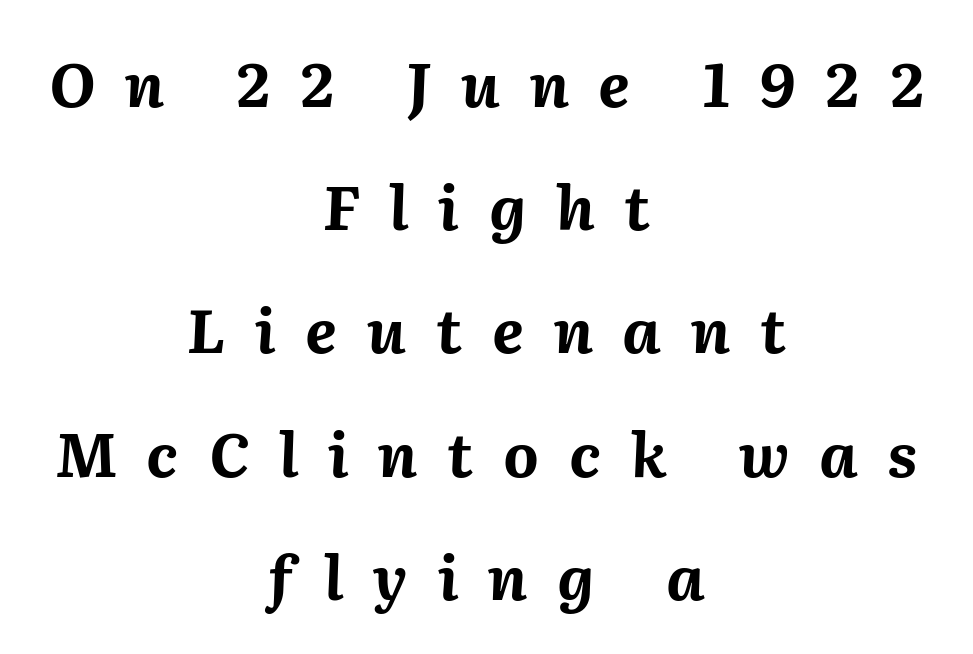
Q: Is the text bold? A: Yes.
Q: Is the text italic (slanted)? A: Yes, it leans right by about 2 degrees.
Q: Is the text underlined? A: No.
Q: How is the paragraph aligned? A: Centered.
Q: Is the spacing between letters normal or unusually wide? A: Unusually wide.
Q: Is the spacing between lines tight, normal or loose? A: Loose.
Q: Width (condensed, normal, or wide)? A: Normal.
Q: Stroke contrast? A: Medium.
Q: x-height? A: Medium.
Q: Monospaced? A: No.
